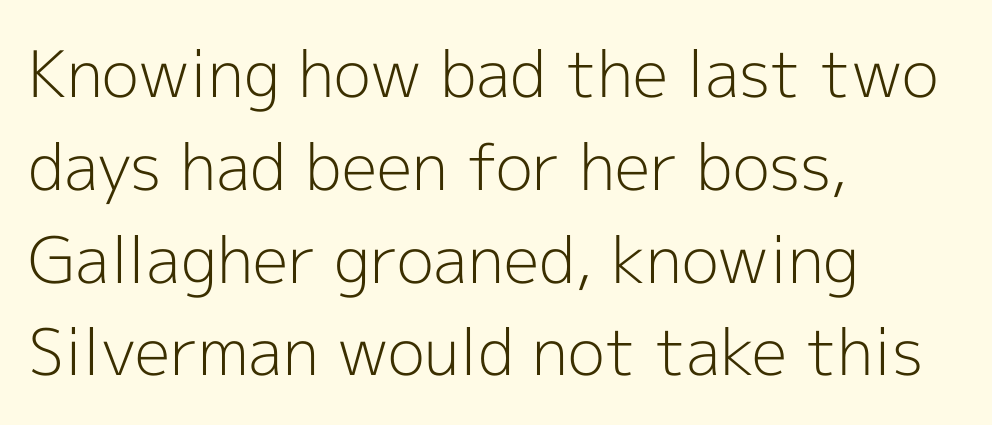
The image shows 64 px light sans-serif type, upright; set left-aligned, normal line spacing (1.45x), normal letter spacing, not underlined; a medium x-height.
